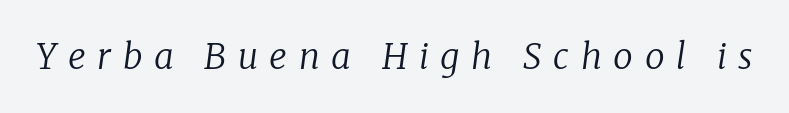
Q: Is the text bold? A: No.
Q: Is the text italic (slanted)? A: Yes, it leans right by about 8 degrees.
Q: Is the typeface a serif or a sans-serif typeface? A: Serif.
Q: Is the text underlined? A: No.
Q: Is the spacing between letters normal or unusually wide? A: Unusually wide.
Q: Width (condensed, normal, or wide)? A: Normal.
Q: Stroke contrast? A: Low.
Q: x-height? A: Medium.
Q: Monospaced? A: No.
